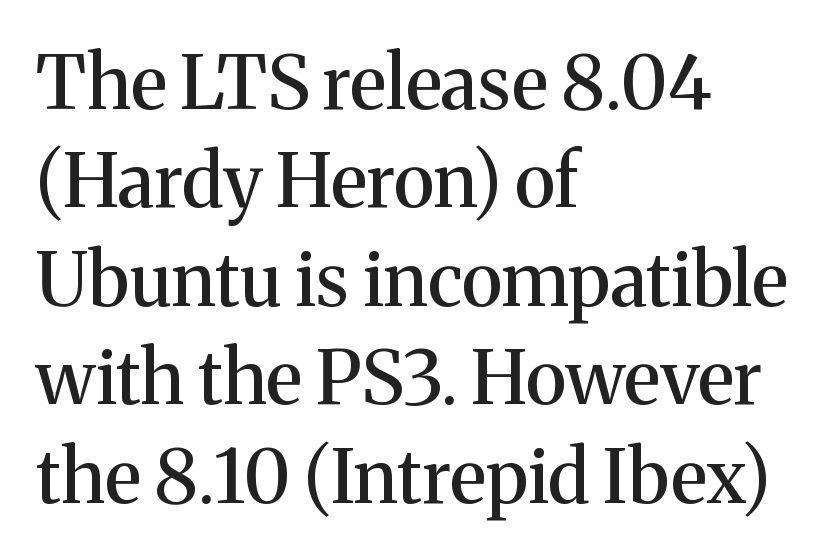
{"serif": "yes", "italic": "no", "width": "normal", "stroke_contrast": "medium", "x_height": "medium", "monospaced": "no", "underline": "no", "align": "left", "line_spacing": "normal", "line_spacing_ratio": 1.33, "letter_spacing": "normal", "letter_spacing_em": 0.0, "glyph_px": 74}
